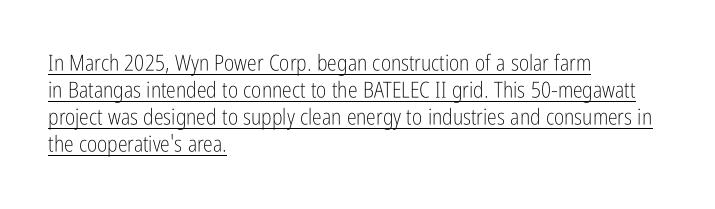
{"italic": "no", "bold": "no", "underline": "yes", "align": "left", "line_spacing_ratio": 1.23, "letter_spacing": "normal", "letter_spacing_em": 0.0, "glyph_px": 22}
